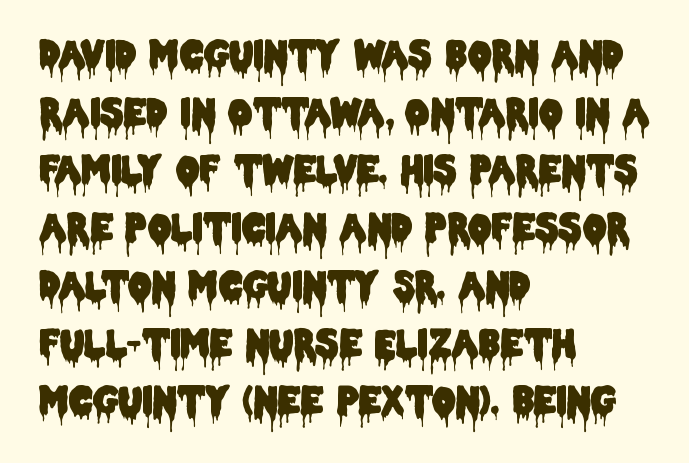
{"serif": "no", "italic": "no", "width": "condensed", "stroke_contrast": "low", "x_height": "large", "monospaced": "no", "underline": "no", "align": "left", "line_spacing": "normal", "line_spacing_ratio": 1.56, "letter_spacing": "normal", "letter_spacing_em": 0.0, "glyph_px": 37}
